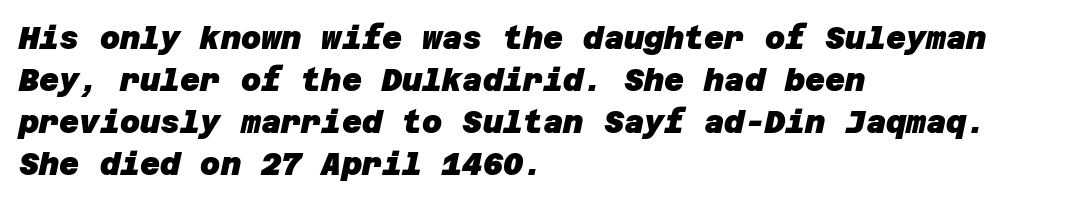
Q: Is the text bold? A: Yes.
Q: Is the typeface a serif or a sans-serif typeface? A: Sans-serif.
Q: Is the text underlined? A: No.
Q: How is the paragraph aligned? A: Left-aligned.
Q: Is the spacing between letters normal or unusually wide? A: Normal.
Q: Is the spacing between lines tight, normal or loose? A: Normal.
Q: Width (condensed, normal, or wide)? A: Normal.
Q: Stroke contrast? A: Low.
Q: x-height? A: Large.
